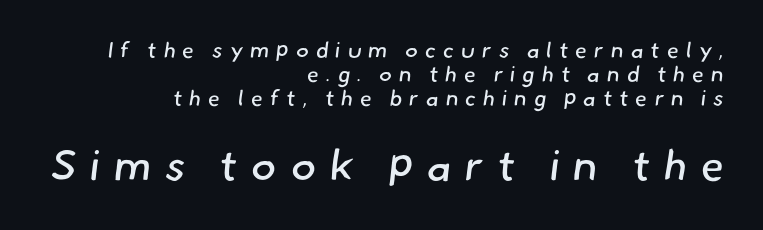
{"serif": "no", "bold": "no", "weight": "regular", "width": "normal", "stroke_contrast": "low", "x_height": "small", "monospaced": "no", "underline": "no", "align": "right", "line_spacing": "tight", "line_spacing_ratio": 1.08, "letter_spacing": "wide", "letter_spacing_em": 0.31, "larger_block": "second", "size_ratio": 1.95, "glyph_px": 43}
